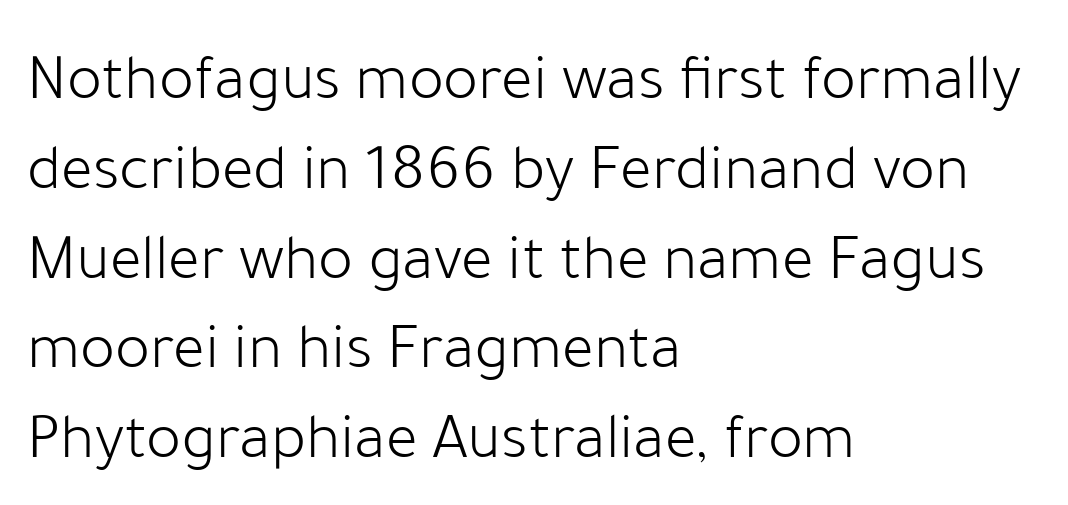
Q: Is the text bold? A: No.
Q: Is the text italic (slanted)? A: No, it is upright.
Q: Is the typeface a serif or a sans-serif typeface? A: Sans-serif.
Q: Is the text underlined? A: No.
Q: How is the paragraph aligned? A: Left-aligned.
Q: Is the spacing between letters normal or unusually wide? A: Normal.
Q: Is the spacing between lines tight, normal or loose? A: Normal.
Q: Width (condensed, normal, or wide)? A: Normal.
Q: Stroke contrast? A: Low.
Q: x-height? A: Medium.
Q: Monospaced? A: No.
